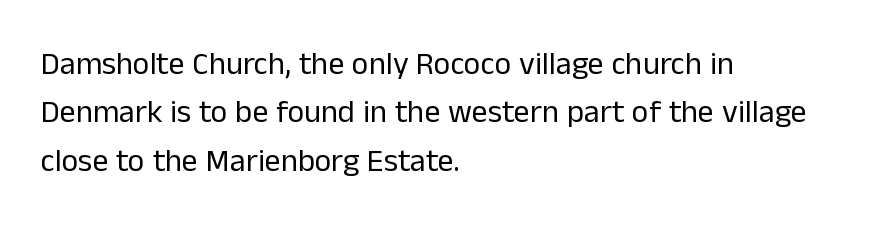
The rendering anchors every line to the left-hand side. Weight: regular or lighter. No italicization has been applied; the sample stays upright. Unlike a traditional serif, this face leaves its strokes unadorned. Underline: absent. Spacing verdict: proportional, widths tailored to each character.
